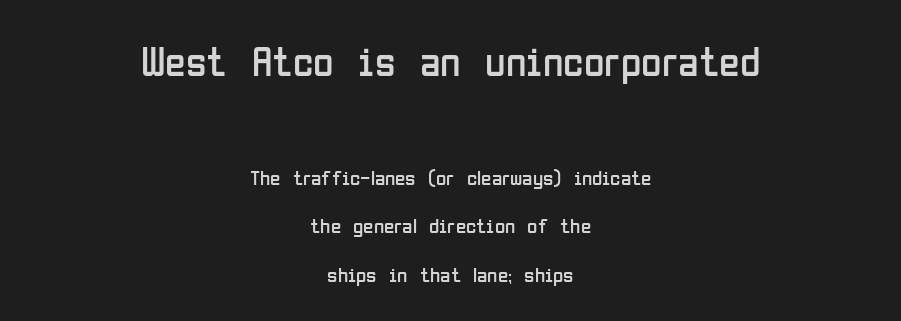
Q: Is the text bold? A: No.
Q: Is the text italic (slanted)? A: No, it is upright.
Q: Is the typeface a serif or a sans-serif typeface? A: Sans-serif.
Q: Is the text underlined? A: No.
Q: How is the paragraph aligned? A: Centered.
Q: Is the spacing between letters normal or unusually wide? A: Normal.
Q: Is the spacing between lines tight, normal or loose? A: Loose.
Q: Which block of text is set in a larger size, the first (top) or the second (bottom)? A: The first (top) one.
Q: Width (condensed, normal, or wide)? A: Condensed.
Q: Stroke contrast? A: Low.
Q: x-height? A: Medium.
Q: Monospaced? A: No.
